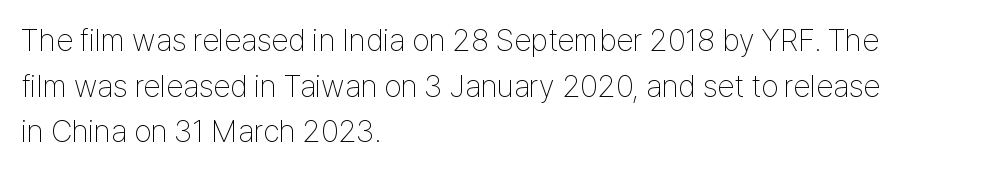
{"serif": "no", "italic": "no", "bold": "no", "weight": "thin", "width": "condensed", "stroke_contrast": "low", "x_height": "medium", "monospaced": "no", "underline": "no", "align": "left", "line_spacing": "normal", "line_spacing_ratio": 1.47, "letter_spacing": "normal", "letter_spacing_em": 0.0, "glyph_px": 31}
